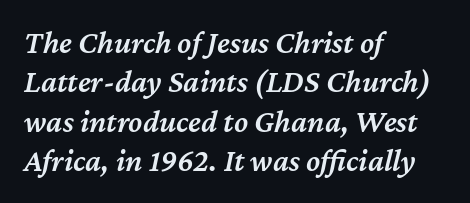
{"italic": "yes", "lean": "right", "slant_degrees": 12, "bold": "semi", "weight": "semibold", "width": "normal", "stroke_contrast": "medium", "x_height": "medium", "monospaced": "no", "underline": "no", "align": "left", "line_spacing_ratio": 1.23, "letter_spacing": "normal", "letter_spacing_em": 0.0, "glyph_px": 32}
